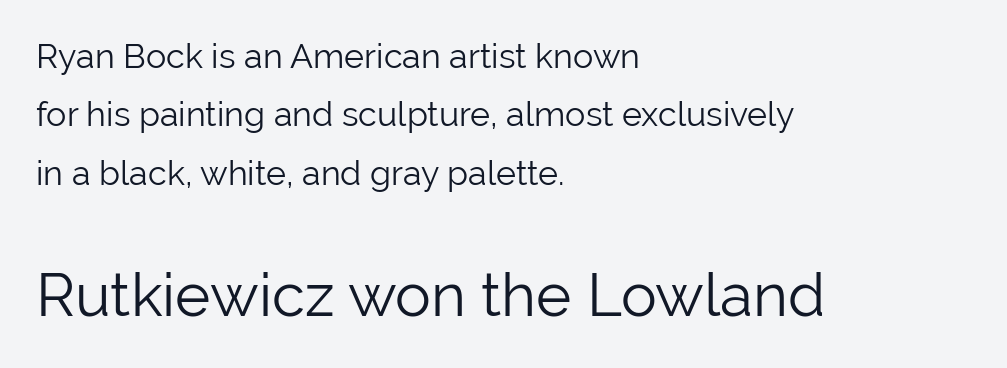
The letters stand upright; this is a roman face. In terms of letterspacing, this is plain default setting. Honestly, there is no underline to notice here at all. The passage shown is not bold in any degree. Visually, the bottom section dominates because its glyphs are scaled up.
